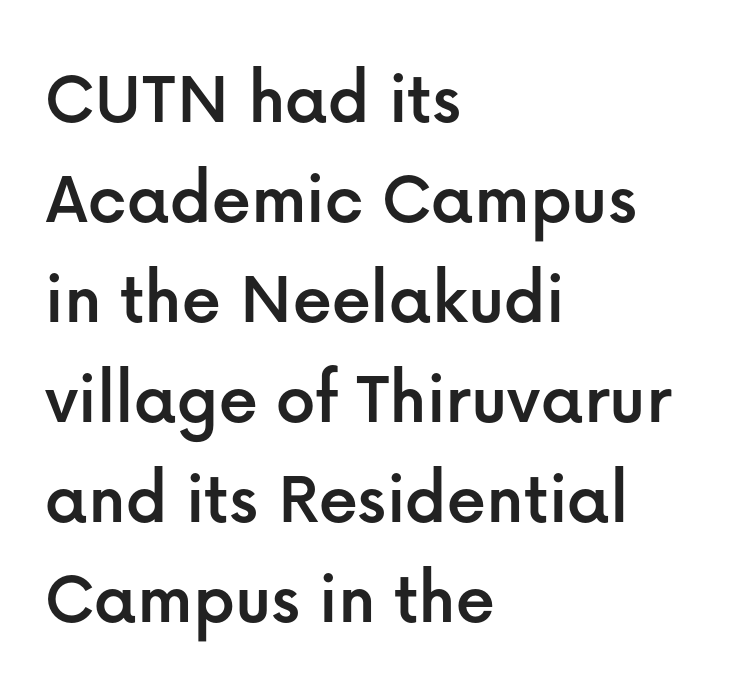
Reading down the block, your eye returns to a fixed left position each line. The rows are spaced the way most documents space them. Between one letter and the next there's only the usual sliver of space. Descenders hang freely into open space. Here the designer chose a conventional face with non-uniform glyph widths.
